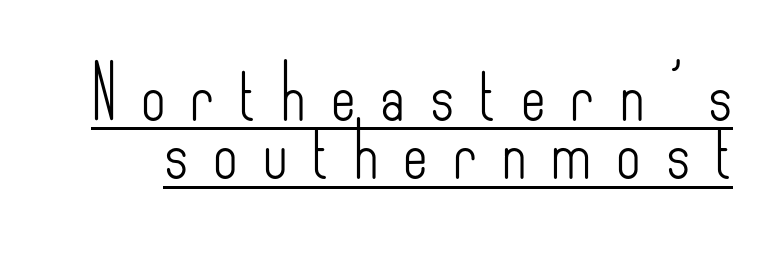
{"serif": "no", "italic": "no", "bold": "no", "weight": "light", "width": "condensed", "stroke_contrast": "low", "x_height": "small", "monospaced": "no", "underline": "yes", "line_spacing": "tight", "line_spacing_ratio": 1.1, "letter_spacing": "wide", "letter_spacing_em": 0.47, "glyph_px": 53}
